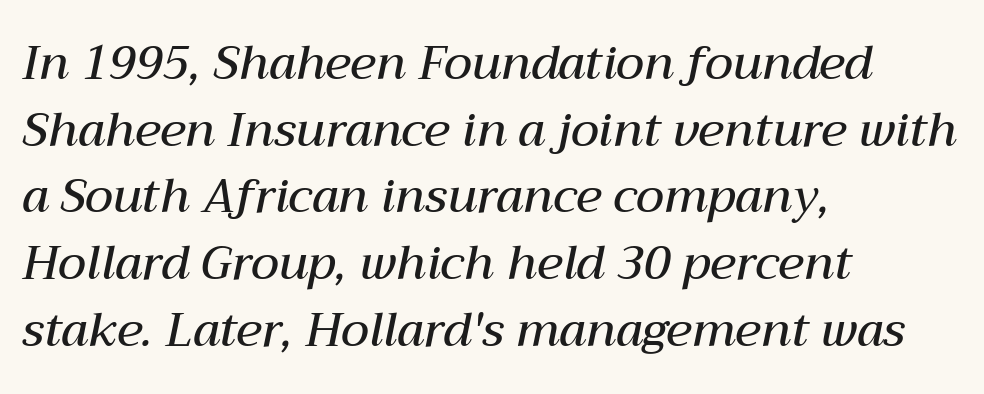
{"italic": "yes", "lean": "right", "slant_degrees": 12, "bold": "semi", "weight": "semibold", "width": "normal", "stroke_contrast": "medium", "x_height": "medium", "monospaced": "no", "underline": "no", "align": "left", "line_spacing": "normal", "line_spacing_ratio": 1.42, "letter_spacing": "normal", "letter_spacing_em": 0.0, "glyph_px": 47}
